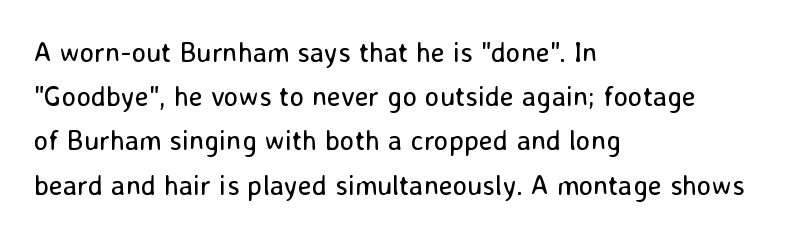
The image shows 28 px regular-weight sans-serif type, upright; set left-aligned, normal line spacing (1.58x), normal letter spacing, not underlined; low stroke contrast and a medium x-height.
